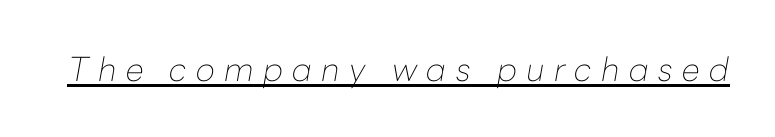
It's the slanting kind of type. Here the glyphs are tracked loosely, breaking word shapes into spaced letters. Is this a fixed-width face? No — the glyphs have proportional, varying widths. Letters have the restrained weight of plain body copy at most. Beneath each row of characters lies a ruled line.
